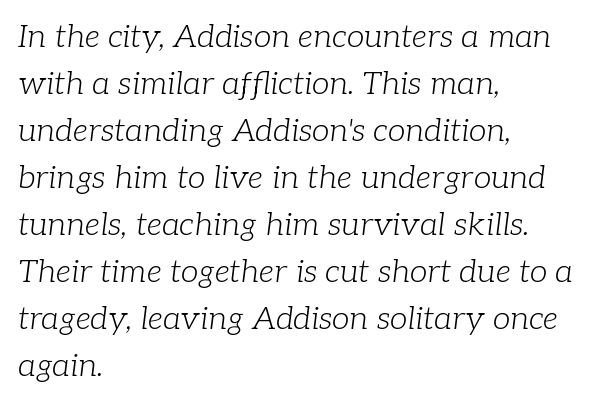
{"serif": "yes", "italic": "yes", "lean": "right", "slant_degrees": 7, "bold": "no", "weight": "light", "width": "normal", "stroke_contrast": "low", "x_height": "medium", "monospaced": "no", "underline": "no", "align": "left", "line_spacing": "normal", "line_spacing_ratio": 1.47, "letter_spacing": "normal", "letter_spacing_em": 0.0, "glyph_px": 32}
